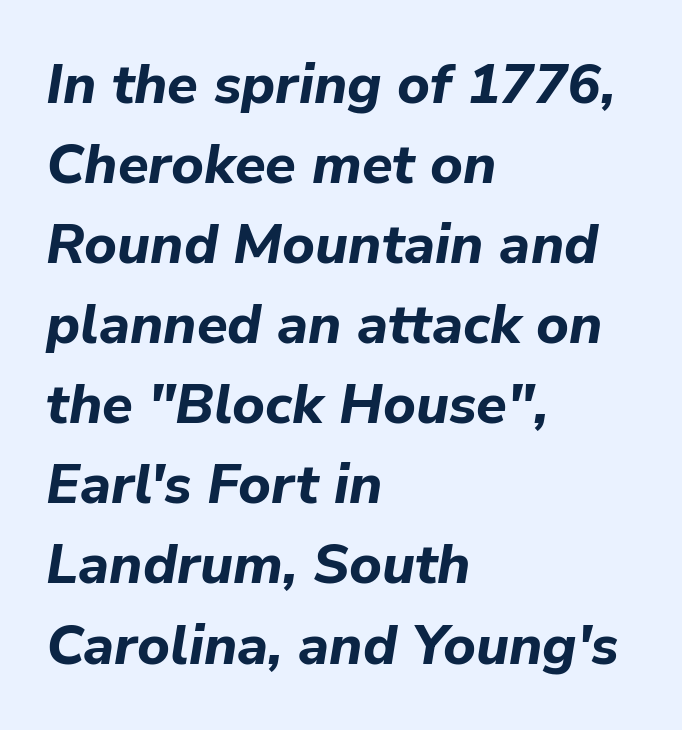
Q: Is the text bold? A: Yes.
Q: Is the text italic (slanted)? A: Yes, it leans right by about 9 degrees.
Q: Is the text underlined? A: No.
Q: How is the paragraph aligned? A: Left-aligned.
Q: Is the spacing between letters normal or unusually wide? A: Normal.
Q: Is the spacing between lines tight, normal or loose? A: Normal.
Q: Width (condensed, normal, or wide)? A: Normal.
Q: Stroke contrast? A: Low.
Q: x-height? A: Medium.
Q: Monospaced? A: No.
